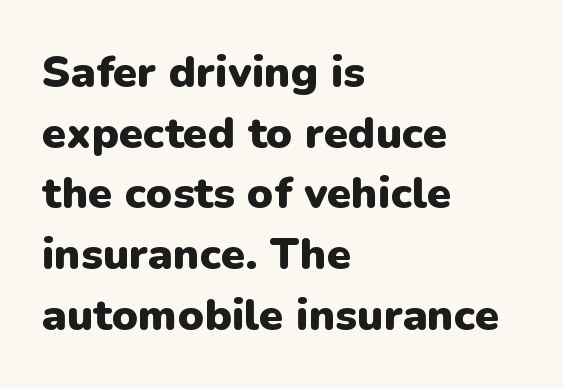
The tracking reads as untouched default to a designer's eye. Italic: no, the glyphs are upright roman. Compared with typical paragraphs, the rows here are spaced about the same. Set as a true bold cut, around the 700 mark.
